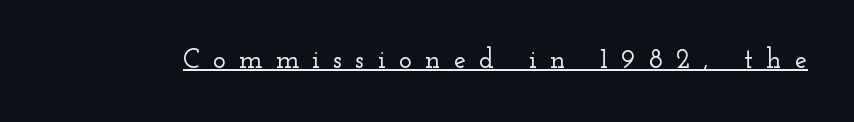
{"italic": "no", "underline": "yes", "letter_spacing": "wide", "letter_spacing_em": 0.5, "glyph_px": 27}
